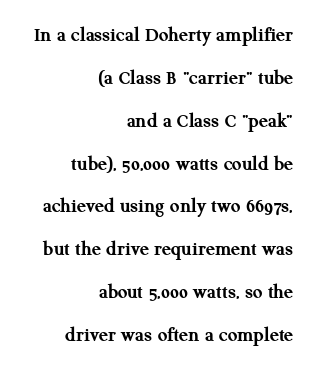
The space directly below the letters is spotless. The lettering holds an erect, upright posture throughout. Is the block centered? No — it sits flush against the right margin. Words appear dense and cohesive because spacing is normal. Plenty of ink on the page — the face is bold. Reading down the column, the eye jumps a long way to each next line.
